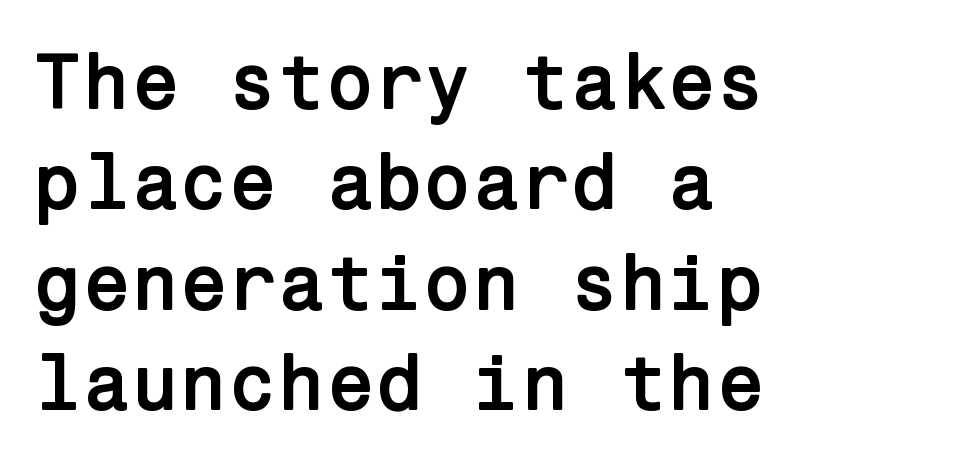
Q: Is the text bold? A: Yes.
Q: Is the text italic (slanted)? A: No, it is upright.
Q: Is the typeface a serif or a sans-serif typeface? A: Sans-serif.
Q: Is the text underlined? A: No.
Q: How is the paragraph aligned? A: Left-aligned.
Q: Is the spacing between letters normal or unusually wide? A: Normal.
Q: Is the spacing between lines tight, normal or loose? A: Normal.
Q: Width (condensed, normal, or wide)? A: Normal.
Q: Stroke contrast? A: Low.
Q: x-height? A: Medium.
